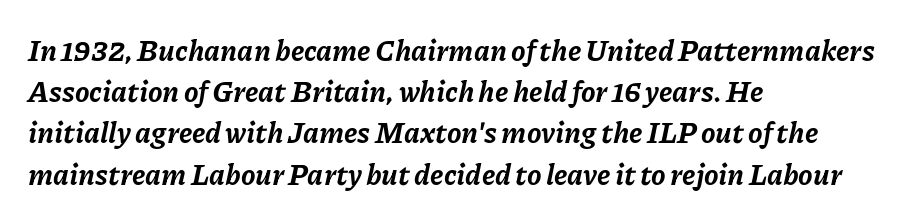
The image shows 29 px bold type, italic (leaning right); set left-aligned, normal line spacing (1.42x), normal letter spacing, not underlined; low stroke contrast and a medium x-height.
